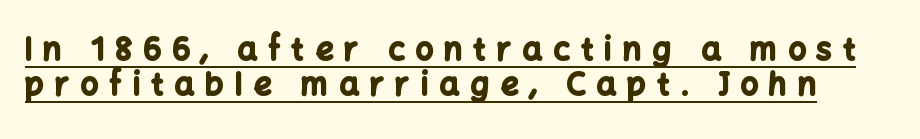
Q: Is the text bold? A: Yes.
Q: Is the text italic (slanted)? A: No, it is upright.
Q: Is the typeface a serif or a sans-serif typeface? A: Sans-serif.
Q: Is the text underlined? A: Yes.
Q: Is the spacing between letters normal or unusually wide? A: Unusually wide.
Q: Is the spacing between lines tight, normal or loose? A: Tight.
Q: Width (condensed, normal, or wide)? A: Normal.
Q: Stroke contrast? A: Low.
Q: x-height? A: Medium.
Q: Monospaced? A: No.
